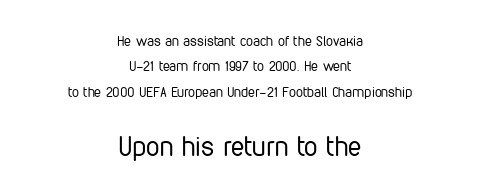
Summary of weight: not heavy and not bold. The zone under the glyphs is completely vacant. The rag falls on both sides of this text block equally. Tracking here is standard; glyphs follow each other at the usual distance.
